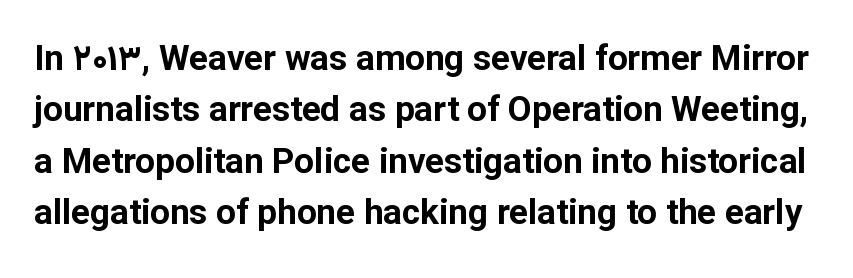
The image shows 35 px bold sans-serif type, upright; set normal line spacing (1.47x), normal letter spacing, not underlined; low stroke contrast and a medium x-height.
